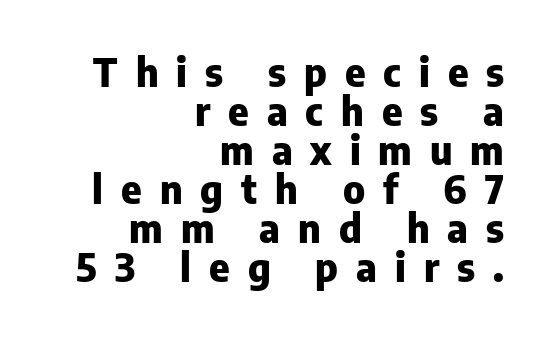
The compositor pushed each line to the right boundary. The tracking jumps out immediately: characters are airy and widely separated. Students, observe: this is what under-led, compact text looks like. The face used here is a sans, in the tradition of grotesques and geometrics. Varying glyph widths throughout — classic text-font behaviour.
